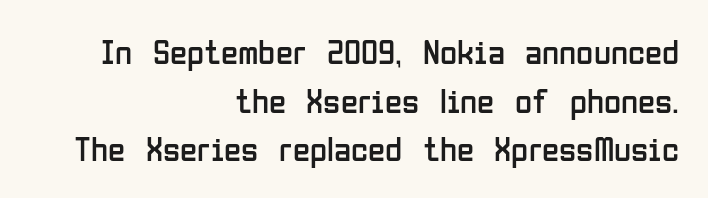
The image shows 35 px regular-weight, condensed sans-serif type, upright; set right-aligned, normal line spacing (1.39x), normal letter spacing, not underlined; low stroke contrast and a medium x-height.
